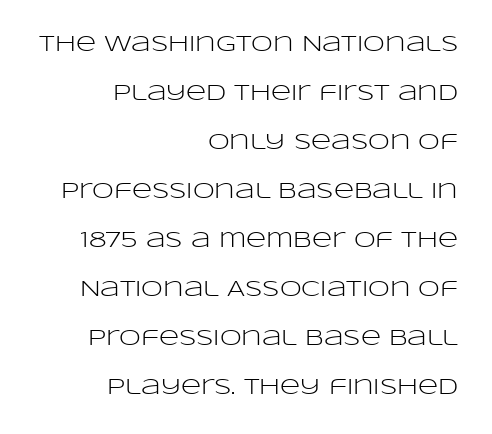
Q: Is the text bold? A: No.
Q: Is the text italic (slanted)? A: No, it is upright.
Q: Is the text underlined? A: No.
Q: How is the paragraph aligned? A: Right-aligned.
Q: Is the spacing between letters normal or unusually wide? A: Normal.
Q: Is the spacing between lines tight, normal or loose? A: Loose.
